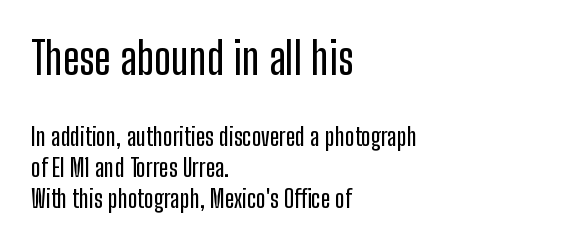
Q: Is the text italic (slanted)? A: No, it is upright.
Q: Is the typeface a serif or a sans-serif typeface? A: Sans-serif.
Q: Is the text underlined? A: No.
Q: How is the paragraph aligned? A: Left-aligned.
Q: Is the spacing between letters normal or unusually wide? A: Normal.
Q: Which block of text is set in a larger size, the first (top) or the second (bottom)? A: The first (top) one.
Q: Width (condensed, normal, or wide)? A: Condensed.
Q: Stroke contrast? A: Low.
Q: x-height? A: Medium.
Q: Monospaced? A: No.
